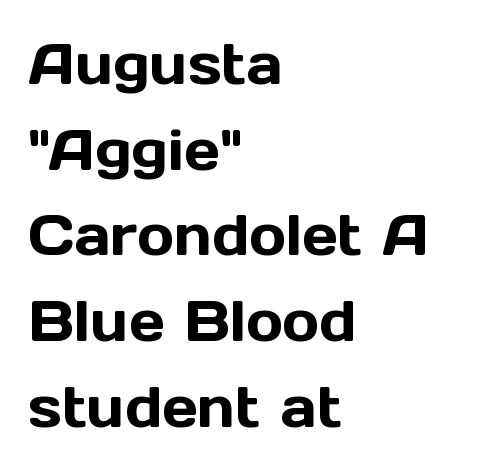
Look at the bottom of the vertical strokes: they stop flat, with no serifs. Notice how the passage keeps a crisp vertical edge on the left only. The horizontal fit of the characters is conventional and even. The typography opts for an upright posture over an oblique one. Proportional: the letters do not fall into vertical columns.
